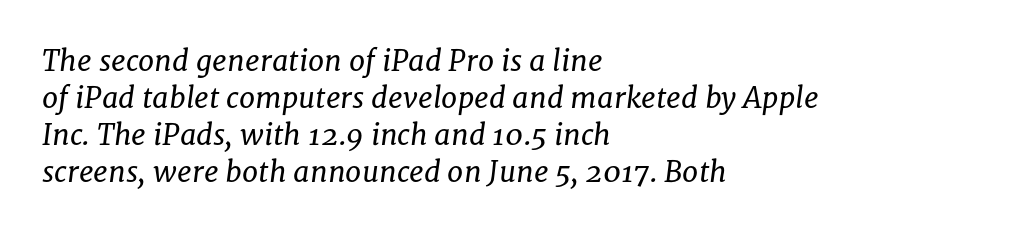
Q: Is the text bold? A: No.
Q: Is the text italic (slanted)? A: Yes, it leans right by about 8 degrees.
Q: Is the typeface a serif or a sans-serif typeface? A: Serif.
Q: Is the text underlined? A: No.
Q: How is the paragraph aligned? A: Left-aligned.
Q: Is the spacing between letters normal or unusually wide? A: Normal.
Q: Is the spacing between lines tight, normal or loose? A: Normal.
Q: Width (condensed, normal, or wide)? A: Normal.
Q: Stroke contrast? A: Low.
Q: x-height? A: Medium.
Q: Monospaced? A: No.
